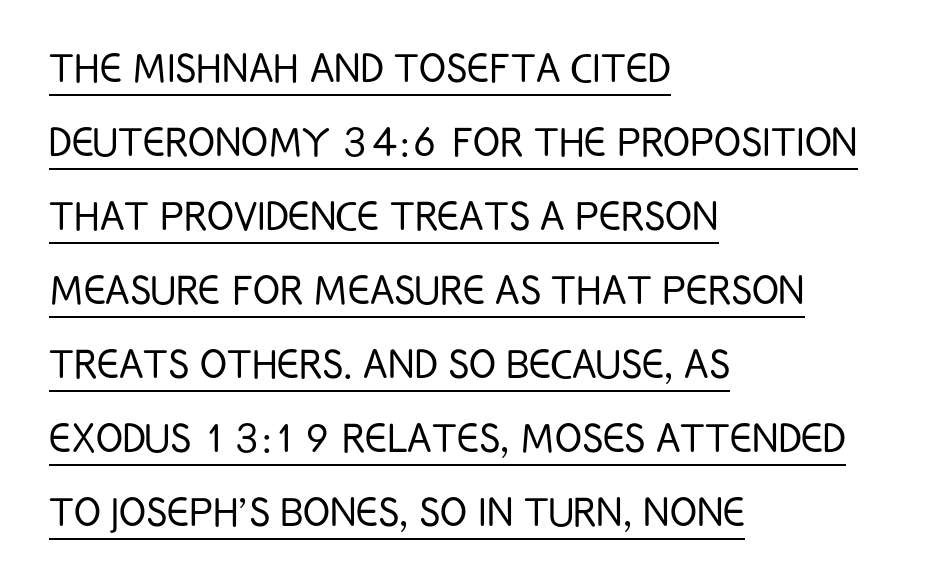
Q: Is the text bold? A: No.
Q: Is the text italic (slanted)? A: No, it is upright.
Q: Is the typeface a serif or a sans-serif typeface? A: Sans-serif.
Q: Is the text underlined? A: Yes.
Q: How is the paragraph aligned? A: Left-aligned.
Q: Is the spacing between letters normal or unusually wide? A: Normal.
Q: Is the spacing between lines tight, normal or loose? A: Normal.
Q: Width (condensed, normal, or wide)? A: Condensed.
Q: Stroke contrast? A: Low.
Q: x-height? A: Large.
Q: Monospaced? A: No.
